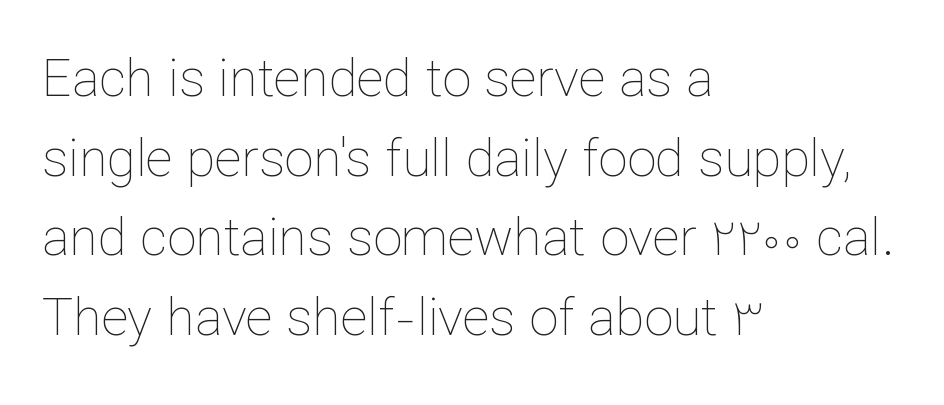
Q: Is the text bold? A: No.
Q: Is the text italic (slanted)? A: No, it is upright.
Q: Is the text underlined? A: No.
Q: How is the paragraph aligned? A: Left-aligned.
Q: Is the spacing between letters normal or unusually wide? A: Normal.
Q: Is the spacing between lines tight, normal or loose? A: Normal.
Q: Width (condensed, normal, or wide)? A: Normal.
Q: Stroke contrast? A: Low.
Q: x-height? A: Medium.
Q: Monospaced? A: No.
